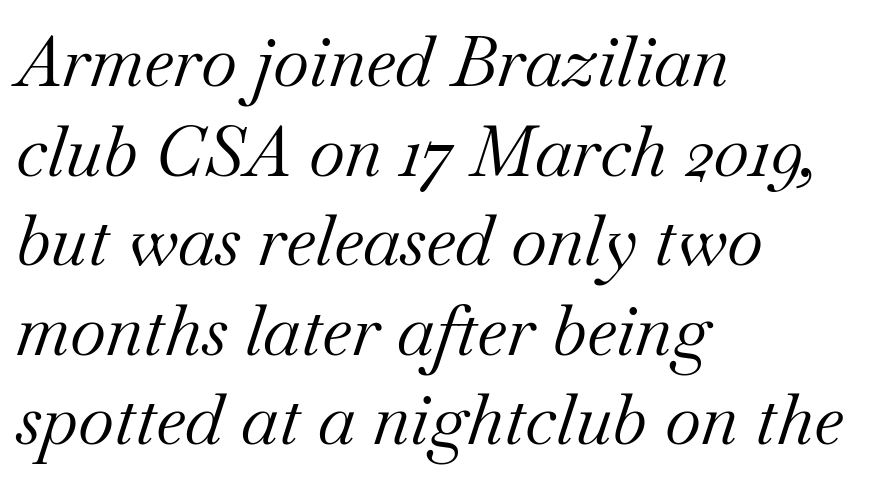
{"serif": "yes", "italic": "yes", "lean": "right", "slant_degrees": 18, "bold": "no", "weight": "regular", "width": "normal", "stroke_contrast": "medium", "x_height": "small", "monospaced": "no", "underline": "no", "align": "left", "line_spacing": "normal", "line_spacing_ratio": 1.28, "letter_spacing": "normal", "letter_spacing_em": 0.0, "glyph_px": 70}
